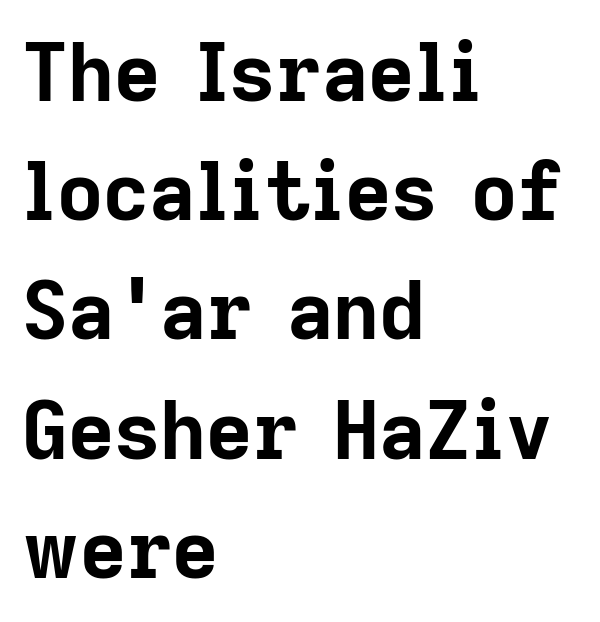
The image shows 80 px bold sans-serif type, upright; set left-aligned, normal line spacing (1.49x), normal letter spacing, not underlined; low stroke contrast and a medium x-height.
